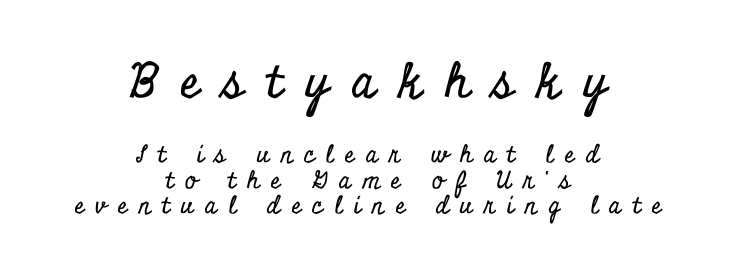
One-word summary of the alignment: center. Closely set lines give the paragraph a compact silhouette. The text was rendered using a seriffed face with decorative stroke endings. Inter-character spacing is expanded well beyond the font's built-in metrics. Which chunk is bigger? The first one — the top block dwarfs the bottom. Unmarked baselines from the first word to the last.
